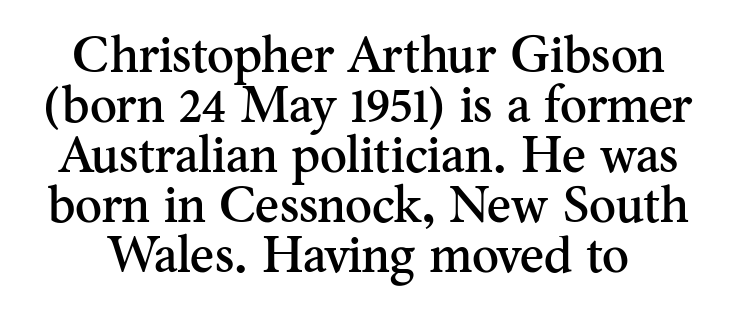
{"serif": "yes", "italic": "no", "width": "normal", "stroke_contrast": "medium", "x_height": "small", "monospaced": "no", "underline": "no", "line_spacing": "tight", "line_spacing_ratio": 0.98, "letter_spacing": "normal", "letter_spacing_em": 0.0, "glyph_px": 51}
